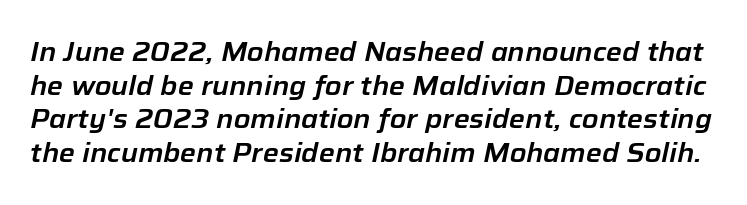
Q: Is the text italic (slanted)? A: Yes, it leans right by about 12 degrees.
Q: Is the text underlined? A: No.
Q: Is the spacing between letters normal or unusually wide? A: Normal.
Q: Is the spacing between lines tight, normal or loose? A: Normal.
